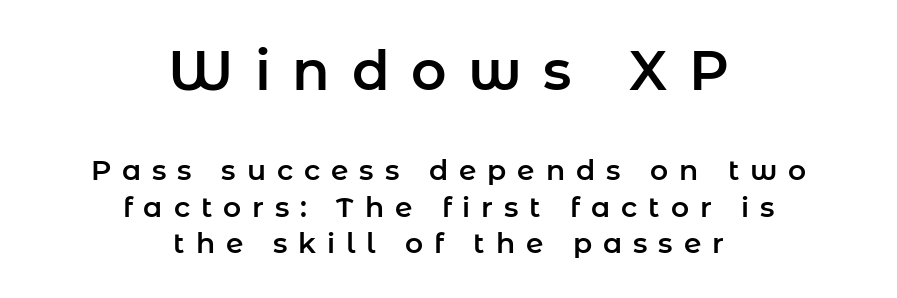
Q: Is the text italic (slanted)? A: No, it is upright.
Q: Is the typeface a serif or a sans-serif typeface? A: Sans-serif.
Q: Is the text underlined? A: No.
Q: How is the paragraph aligned? A: Centered.
Q: Is the spacing between letters normal or unusually wide? A: Unusually wide.
Q: Is the spacing between lines tight, normal or loose? A: Normal.
Q: Which block of text is set in a larger size, the first (top) or the second (bottom)? A: The first (top) one.
Q: Width (condensed, normal, or wide)? A: Normal.
Q: Stroke contrast? A: Low.
Q: x-height? A: Medium.
Q: Monospaced? A: No.
